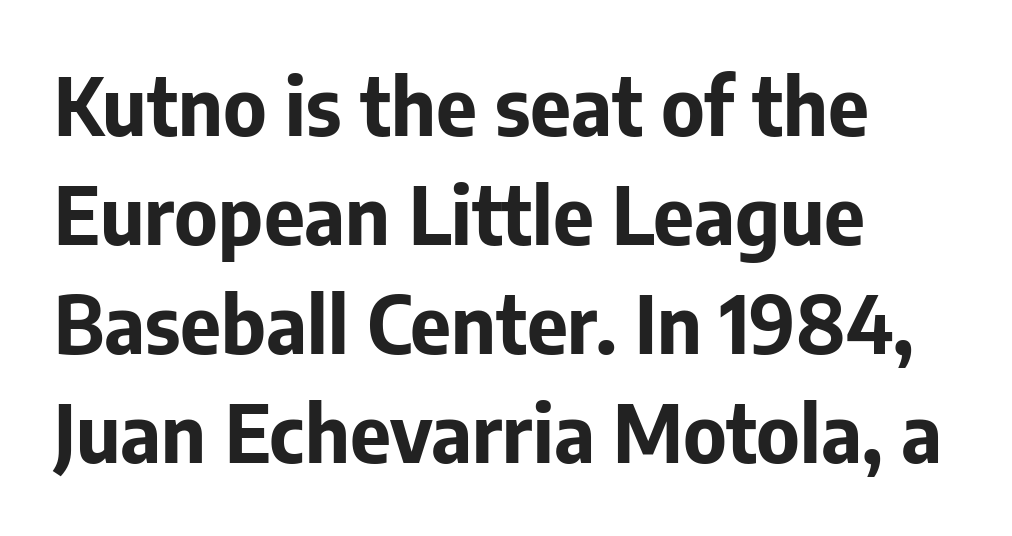
The image shows 79 px bold sans-serif type, upright; set left-aligned, normal line spacing (1.38x), normal letter spacing, not underlined; low stroke contrast and a medium x-height.
